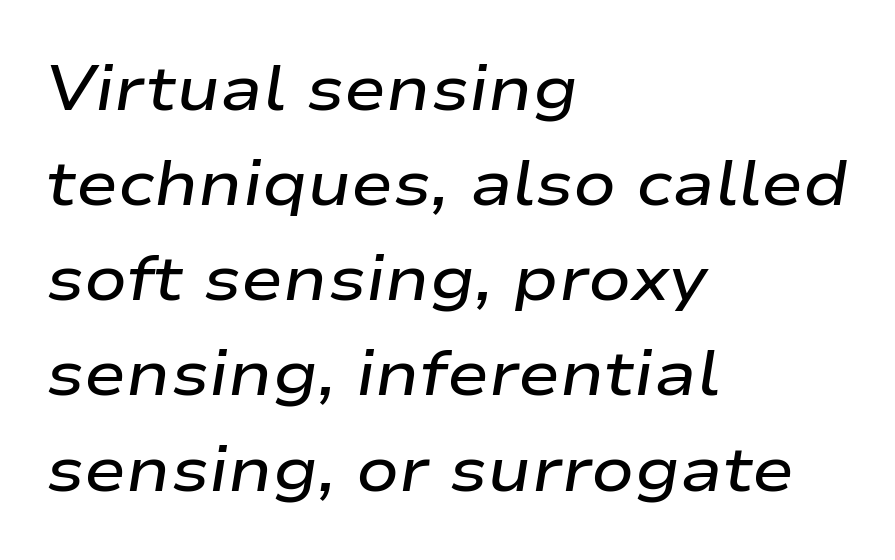
{"italic": "yes", "lean": "right", "slant_degrees": 9, "bold": "semi", "weight": "semibold", "width": "wide", "stroke_contrast": "low", "x_height": "medium", "monospaced": "no", "underline": "no", "align": "left", "line_spacing": "normal", "line_spacing_ratio": 1.51, "letter_spacing": "normal", "letter_spacing_em": 0.0, "glyph_px": 63}
